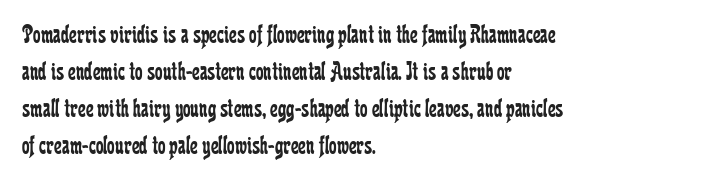
Q: Is the text bold? A: No.
Q: Is the text italic (slanted)? A: No, it is upright.
Q: Is the text underlined? A: No.
Q: How is the paragraph aligned? A: Left-aligned.
Q: Is the spacing between letters normal or unusually wide? A: Normal.
Q: Is the spacing between lines tight, normal or loose? A: Normal.
